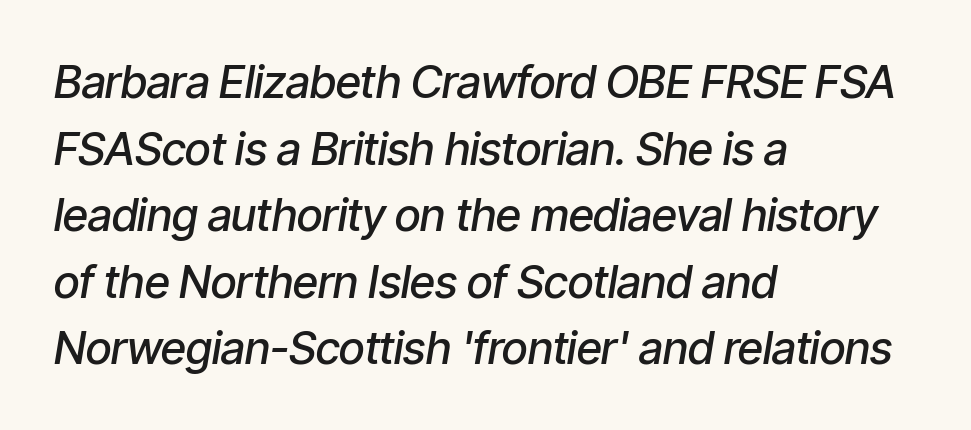
{"italic": "yes", "lean": "right", "slant_degrees": 9, "bold": "semi", "weight": "semibold", "width": "condensed", "stroke_contrast": "low", "x_height": "medium", "monospaced": "no", "underline": "no", "align": "left", "line_spacing": "normal", "line_spacing_ratio": 1.48, "letter_spacing": "normal", "letter_spacing_em": 0.0, "glyph_px": 45}
